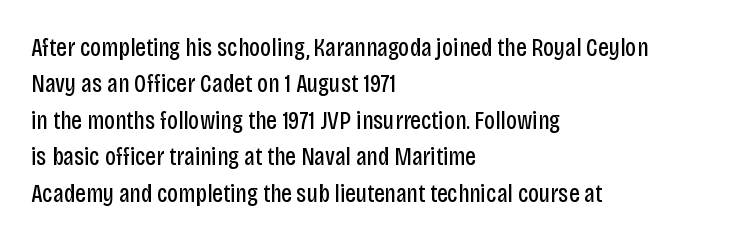
Short and long lines alike share a common starting point at left. The typeface has the unassuming heft of standard copy or less. Is the letter spacing exaggerated? No — it looks like the ordinary default. Has an underline been added? It has not. Posture: vertical.
